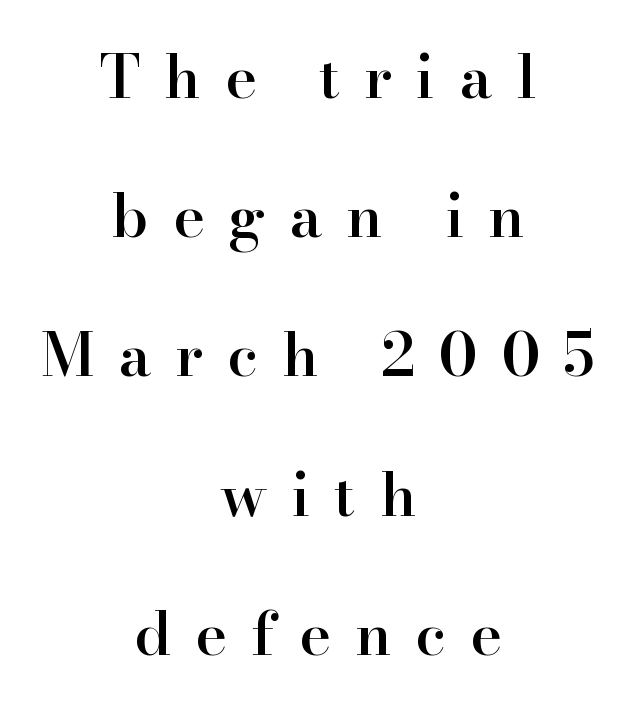
Q: Is the text bold? A: Semi-bold.
Q: Is the text italic (slanted)? A: No, it is upright.
Q: Is the typeface a serif or a sans-serif typeface? A: Serif.
Q: Is the text underlined? A: No.
Q: How is the paragraph aligned? A: Centered.
Q: Is the spacing between letters normal or unusually wide? A: Unusually wide.
Q: Is the spacing between lines tight, normal or loose? A: Loose.
Q: Width (condensed, normal, or wide)? A: Normal.
Q: Stroke contrast? A: High.
Q: x-height? A: Small.
Q: Monospaced? A: No.
